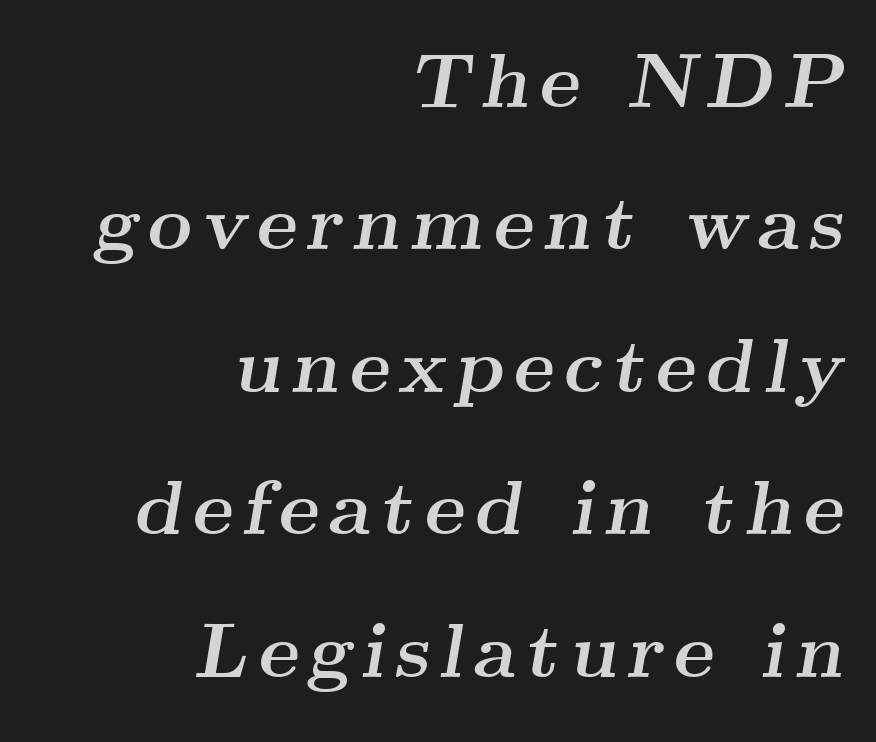
Q: Is the text bold? A: Yes.
Q: Is the text italic (slanted)? A: Yes, it leans right by about 9 degrees.
Q: Is the typeface a serif or a sans-serif typeface? A: Serif.
Q: Is the text underlined? A: No.
Q: How is the paragraph aligned? A: Right-aligned.
Q: Width (condensed, normal, or wide)? A: Wide.
Q: Stroke contrast? A: Medium.
Q: x-height? A: Small.
Q: Monospaced? A: No.
